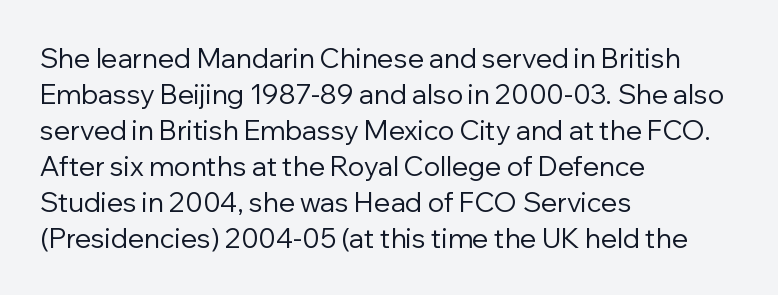
A clean baseline with only descenders dipping below it. The letters stand upright; this is a roman face. The letterforms sit shoulder to shoulder at normal distance. The compositor pushed each line to the left boundary.
